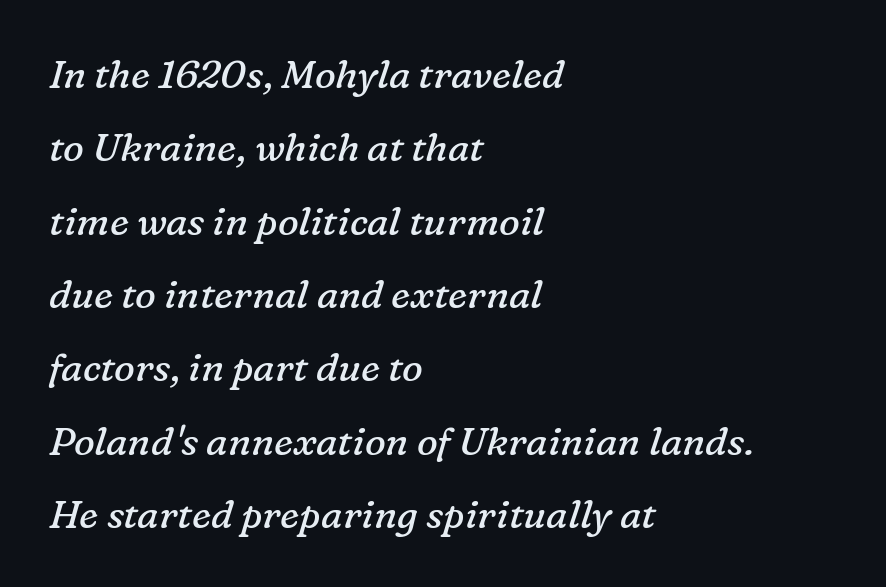
{"serif": "yes", "italic": "yes", "lean": "right", "slant_degrees": 16, "bold": "no", "weight": "regular", "width": "normal", "stroke_contrast": "low", "x_height": "medium", "monospaced": "no", "underline": "no", "align": "left", "line_spacing_ratio": 1.88, "letter_spacing": "normal", "letter_spacing_em": 0.0, "glyph_px": 39}
